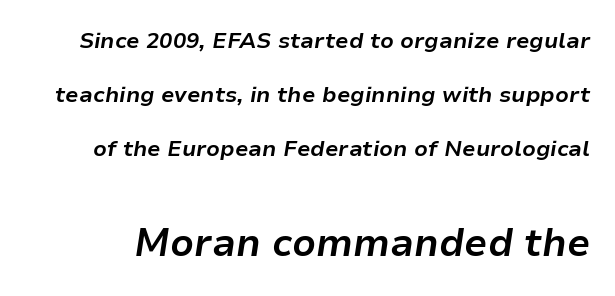
The image shows 38 px bold type, italic (leaning right); set loose line spacing (2.45x), normal letter spacing, not underlined; the second (bottom) block is 1.73x larger; low stroke contrast and a medium x-height.
